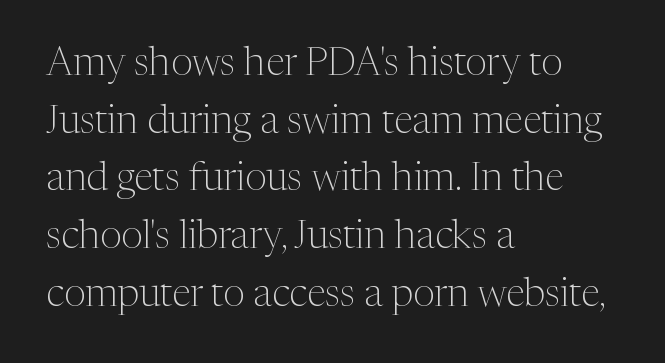
Normally led — the rows are evenly, conventionally spaced. Just letters on the line, the space beneath them empty. Weight: not bold — regular or lighter. Each word holds together tightly as a unit, with standard inter-letter gaps. Rendered with straight, roman letterforms. The paragraph has a hard left edge and a soft right edge.
